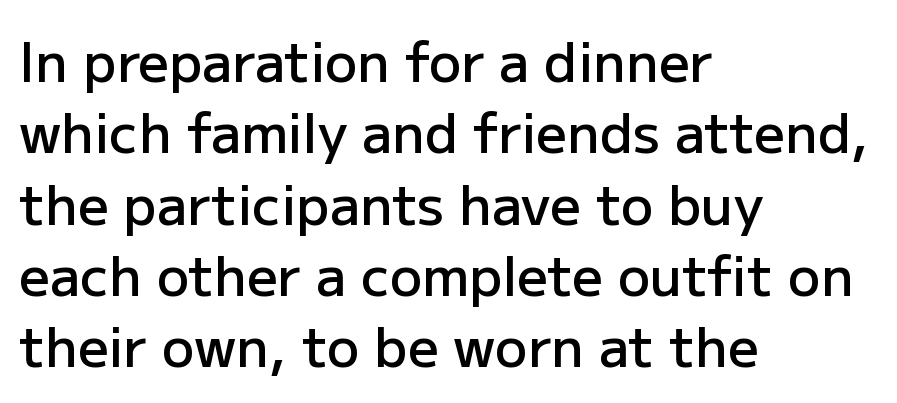
{"serif": "no", "italic": "no", "bold": "semi", "weight": "semibold", "width": "normal", "stroke_contrast": "low", "x_height": "medium", "monospaced": "no", "underline": "no", "align": "left", "line_spacing": "normal", "line_spacing_ratio": 1.32, "letter_spacing": "normal", "letter_spacing_em": 0.0, "glyph_px": 54}
